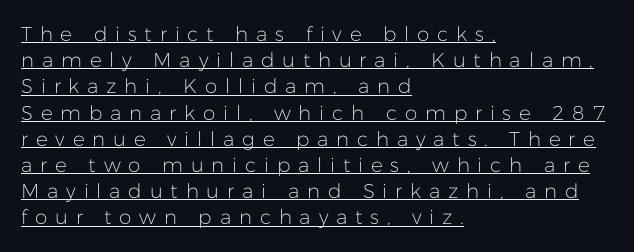
The image shows 20 px text type, upright; set left-aligned, normal line spacing (1.31x), unusually wide letter spacing (+0.39 em), underlined.
